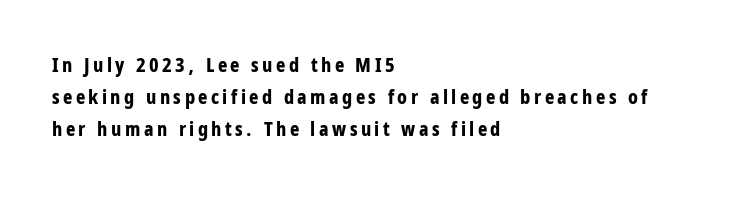
Q: Is the text bold? A: Yes.
Q: Is the text italic (slanted)? A: No, it is upright.
Q: Is the text underlined? A: No.
Q: How is the paragraph aligned? A: Left-aligned.
Q: Is the spacing between lines tight, normal or loose? A: Normal.
